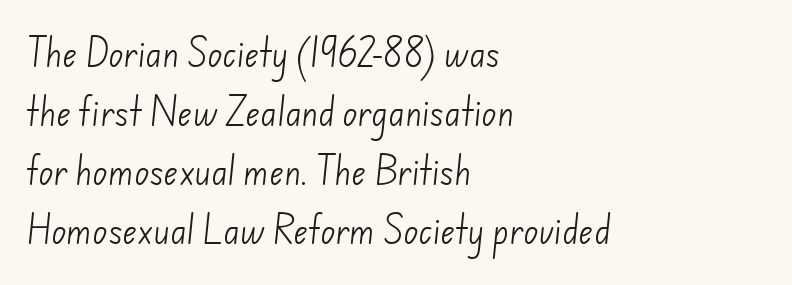
The image shows 31 px light sans-serif type; set left-aligned, loose line spacing (1.9x), normal letter spacing, not underlined; low stroke contrast and a small x-height.
